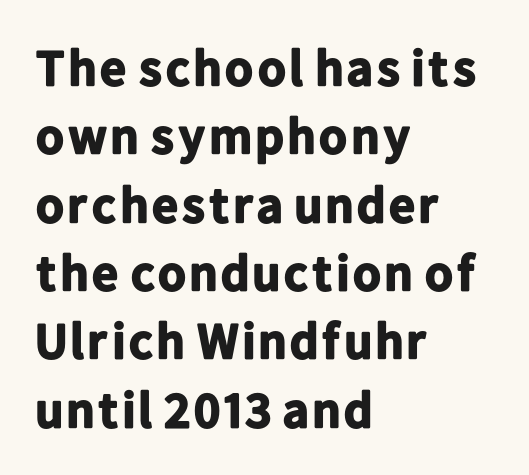
{"serif": "no", "italic": "no", "bold": "yes", "weight": "bold", "width": "normal", "stroke_contrast": "low", "x_height": "medium", "monospaced": "no", "underline": "no", "align": "left", "line_spacing": "normal", "line_spacing_ratio": 1.34, "letter_spacing": "normal", "letter_spacing_em": 0.0, "glyph_px": 51}
